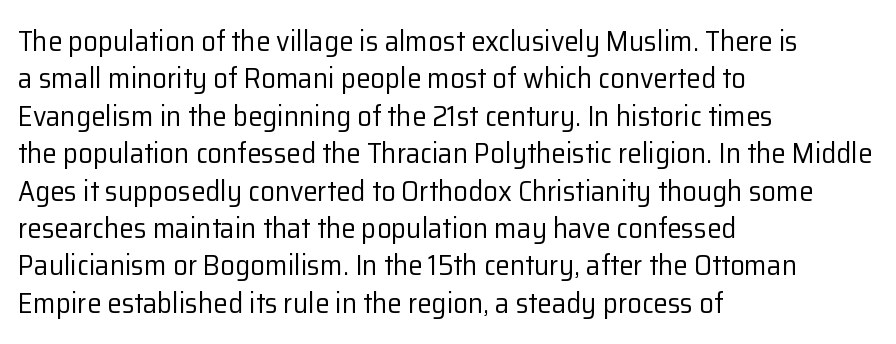
{"serif": "no", "italic": "no", "bold": "no", "weight": "regular", "width": "normal", "stroke_contrast": "low", "x_height": "medium", "monospaced": "no", "underline": "no", "align": "left", "line_spacing": "normal", "line_spacing_ratio": 1.29, "letter_spacing": "normal", "letter_spacing_em": 0.0, "glyph_px": 29}
